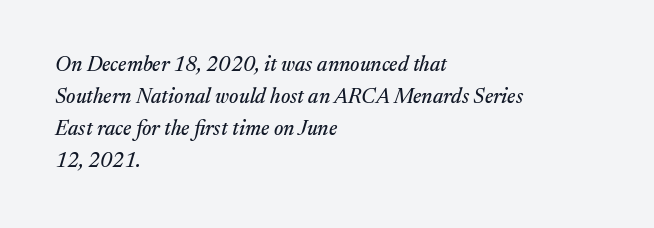
The image shows 21 px text type, italic (leaning right); set left-aligned, normal line spacing (1.52x), normal letter spacing, not underlined.
